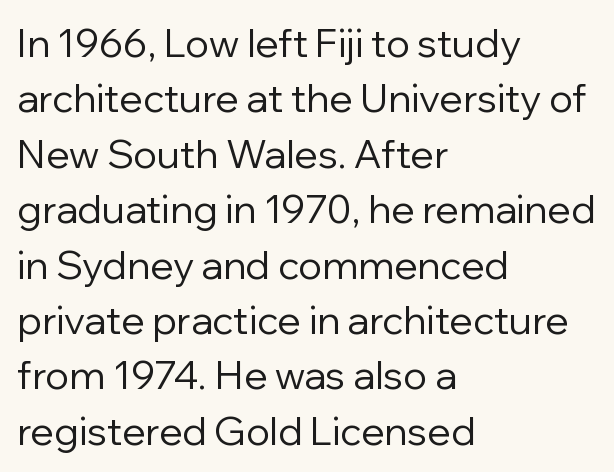
The image shows 39 px regular-weight sans-serif type, upright; set left-aligned, normal line spacing (1.42x), normal letter spacing, not underlined; low stroke contrast and a medium x-height.
